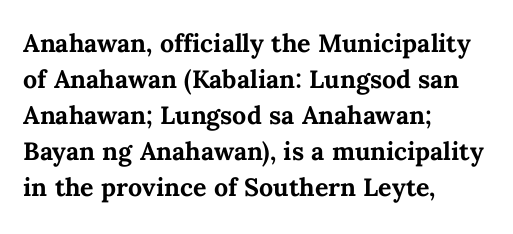
Nope, not italic — everything's standing straight. A normal amount of white space separates one row of letters from the next. Pretty heavy lettering here — definitely bold. Line starts are locked; line ends wander. Tracking here is standard; glyphs follow each other at the usual distance. Decoration check: the copy has no underline.
